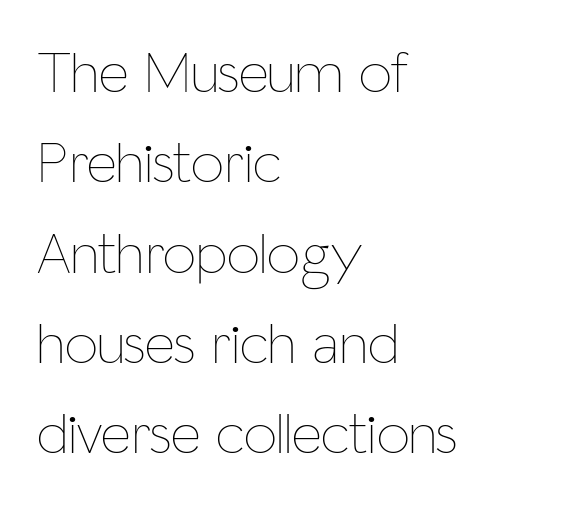
{"italic": "no", "bold": "no", "weight": "thin", "width": "condensed", "stroke_contrast": "low", "x_height": "medium", "monospaced": "no", "underline": "no", "align": "left", "line_spacing": "normal", "line_spacing_ratio": 1.53, "letter_spacing": "normal", "letter_spacing_em": 0.0, "glyph_px": 59}
